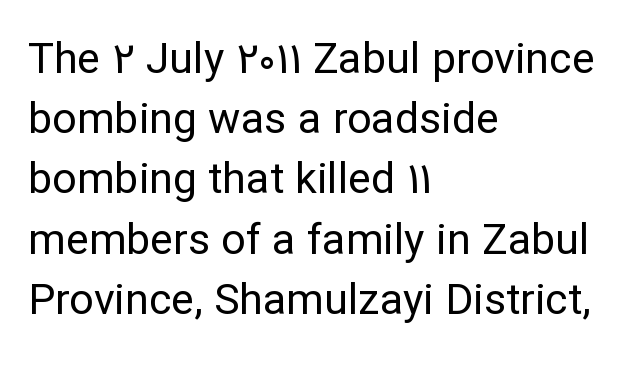
The image shows 43 px regular-weight sans-serif type, upright; set left-aligned, normal line spacing (1.4x), normal letter spacing, not underlined; low stroke contrast and a medium x-height.
